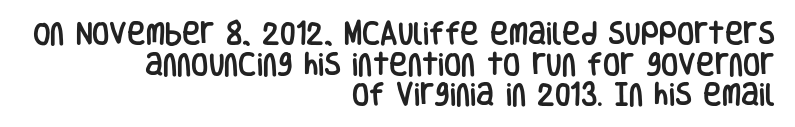
Q: Is the text italic (slanted)? A: No, it is upright.
Q: Is the text underlined? A: No.
Q: How is the paragraph aligned? A: Right-aligned.
Q: Is the spacing between letters normal or unusually wide? A: Normal.
